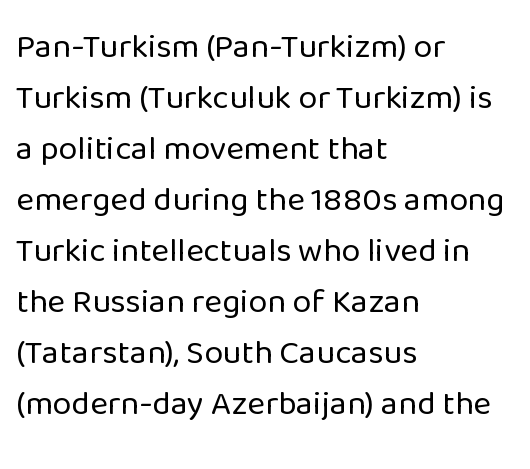
{"serif": "no", "italic": "no", "bold": "no", "weight": "regular", "width": "normal", "stroke_contrast": "low", "x_height": "medium", "monospaced": "no", "underline": "no", "align": "left", "line_spacing": "normal", "line_spacing_ratio": 1.5, "letter_spacing": "normal", "letter_spacing_em": 0.0, "glyph_px": 34}
